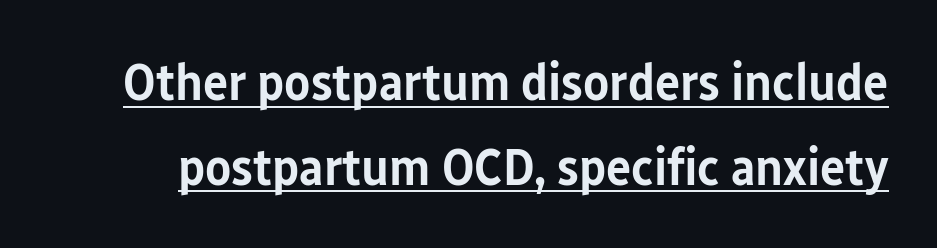
The image shows 53 px semibold, condensed sans-serif type, upright; set normal line spacing (1.6x), normal letter spacing, underlined; low stroke contrast and a medium x-height.
